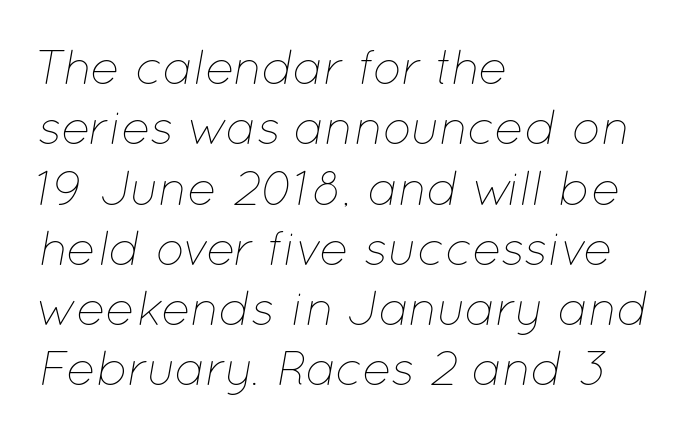
The image shows 49 px thin type, italic (leaning right); set left-aligned, line spacing 1.23x, normal letter spacing, not underlined; low stroke contrast and a medium x-height.
